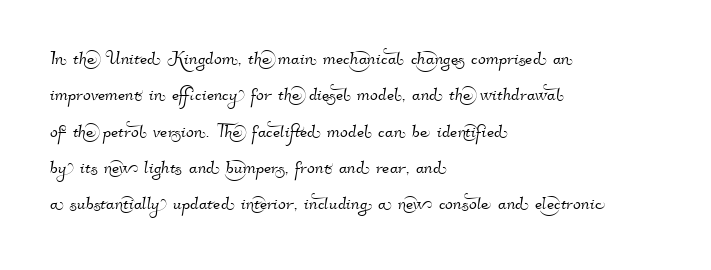
The image shows 23 px text type; set left-aligned, normal line spacing (1.58x), normal letter spacing, not underlined.
